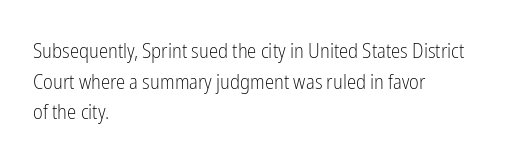
Q: Is the text bold? A: No.
Q: Is the text italic (slanted)? A: No, it is upright.
Q: Is the text underlined? A: No.
Q: How is the paragraph aligned? A: Left-aligned.
Q: Is the spacing between letters normal or unusually wide? A: Normal.
Q: Is the spacing between lines tight, normal or loose? A: Normal.
